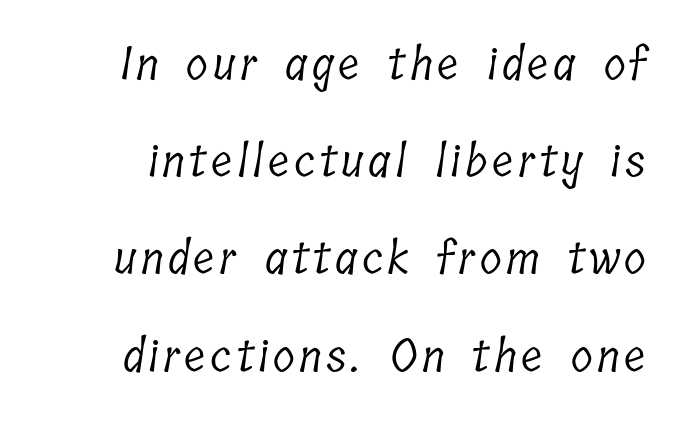
{"serif": "yes", "bold": "no", "weight": "light", "width": "condensed", "stroke_contrast": "low", "x_height": "medium", "monospaced": "no", "underline": "no", "align": "right", "line_spacing": "loose", "line_spacing_ratio": 2.16, "glyph_px": 45}
